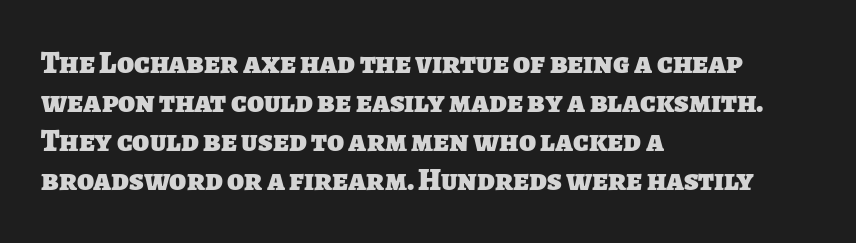
Has an underline been added? It has not. Interline gaps are of average width in this sample. Line starts are locked; line ends wander. Each glyph is drawn with heavy, bold strokes.
